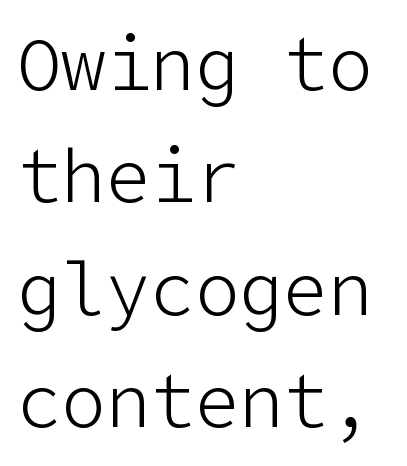
Q: Is the text bold? A: No.
Q: Is the text italic (slanted)? A: No, it is upright.
Q: Is the typeface a serif or a sans-serif typeface? A: Sans-serif.
Q: Is the text underlined? A: No.
Q: How is the paragraph aligned? A: Left-aligned.
Q: Is the spacing between letters normal or unusually wide? A: Normal.
Q: Is the spacing between lines tight, normal or loose? A: Normal.
Q: Width (condensed, normal, or wide)? A: Normal.
Q: Stroke contrast? A: Low.
Q: x-height? A: Medium.
